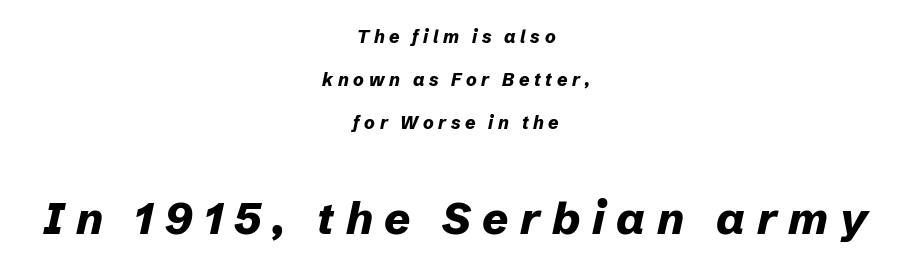
{"italic": "yes", "lean": "right", "slant_degrees": 12, "bold": "yes", "weight": "bold", "width": "normal", "stroke_contrast": "low", "x_height": "medium", "monospaced": "no", "underline": "no", "align": "center", "line_spacing": "loose", "line_spacing_ratio": 2.39, "letter_spacing": "wide", "letter_spacing_em": 0.26, "larger_block": "second", "size_ratio": 2.5, "glyph_px": 45}
